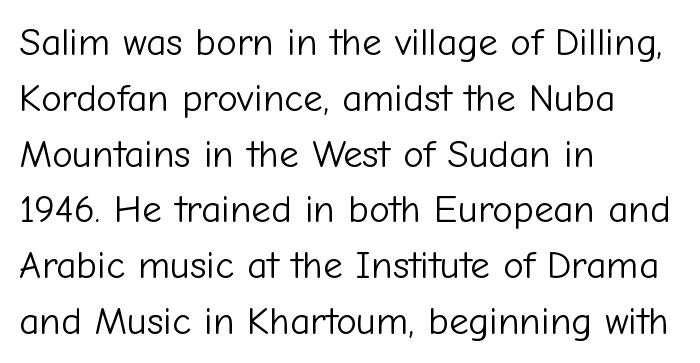
Grotesque or geometric, the face here clearly has no serifs. Vertical stems look standard width or narrower in stroke. How are the letters spaced? Ordinarily, with no added tracking. The rendering anchors every line to the left-hand side. The zone under the glyphs is completely vacant. Evenly set lines give the paragraph a standard silhouette.
